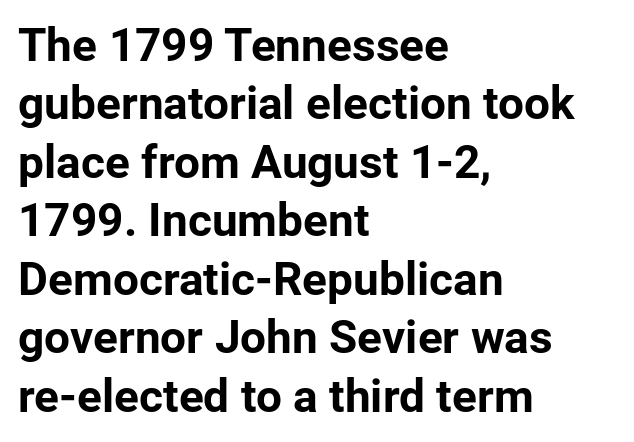
Think of a printed novel: that variable character pitch is what you see here. It's the straight-up-and-down kind of type. The designer left line spacing at the default. Left-aligned paragraph, ragged on the right. The letters are bold, with thick, heavy strokes. The font family rendered here belongs to the sans-serif group.
